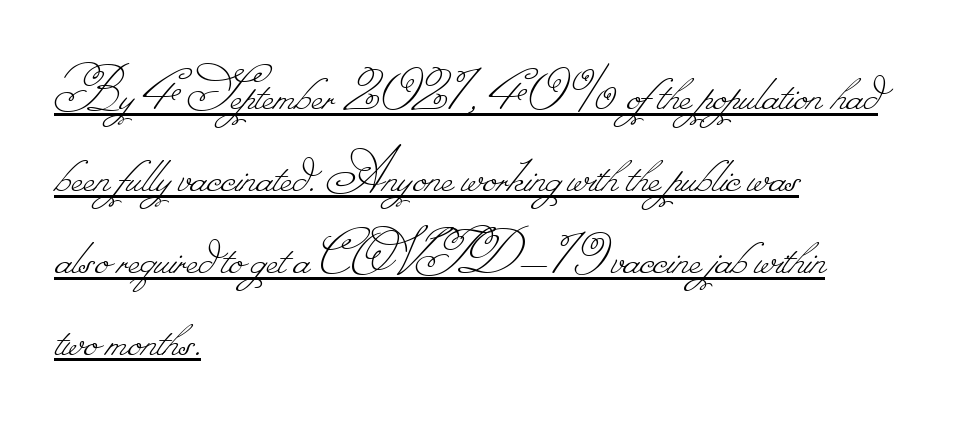
Each line of the rendering has a horizontal stroke beneath the glyphs. The rag falls on the right side of this text block. Honestly, the letter spacing is just normal — you wouldn't notice it. What's the leading like? Ordinary, nothing unusual.
